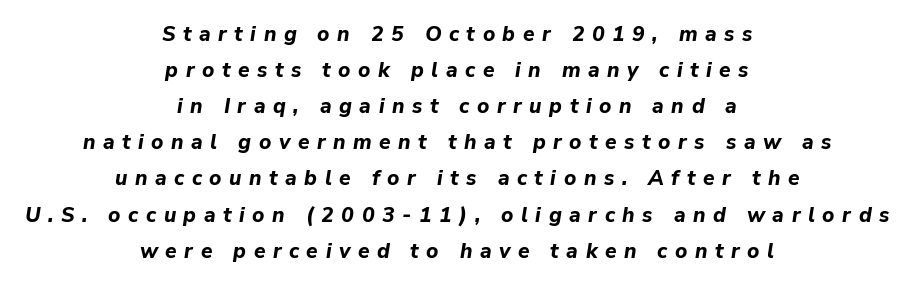
The image shows 21 px bold type, italic (leaning right); set centered, line spacing 1.72x, unusually wide letter spacing (+0.36 em), not underlined.
